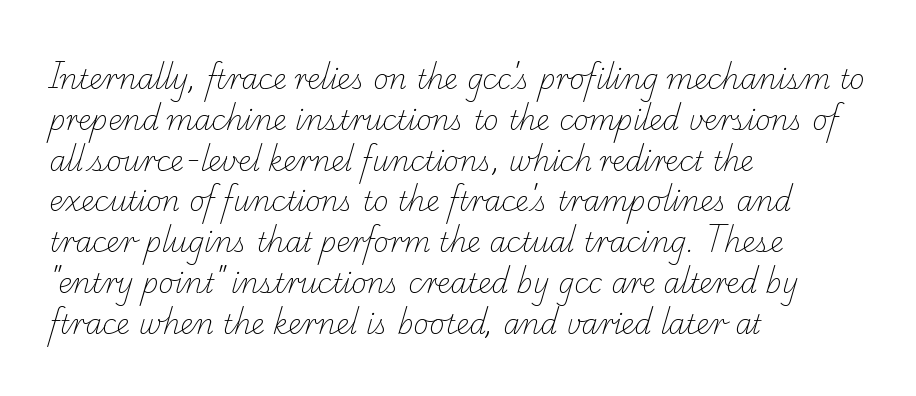
{"bold": "no", "underline": "no", "align": "left", "line_spacing": "normal", "line_spacing_ratio": 1.51, "letter_spacing": "normal", "letter_spacing_em": 0.0, "glyph_px": 27}
